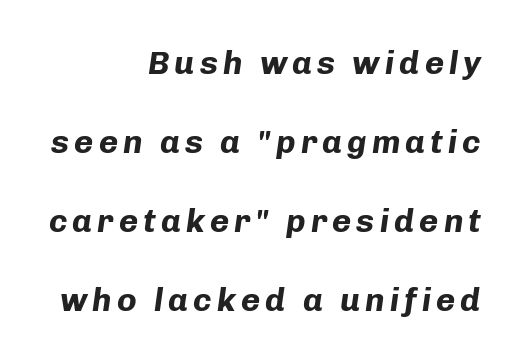
The image shows 33 px bold type, italic (leaning right); set right-aligned, loose line spacing (2.39x), not underlined; low stroke contrast and a medium x-height.
